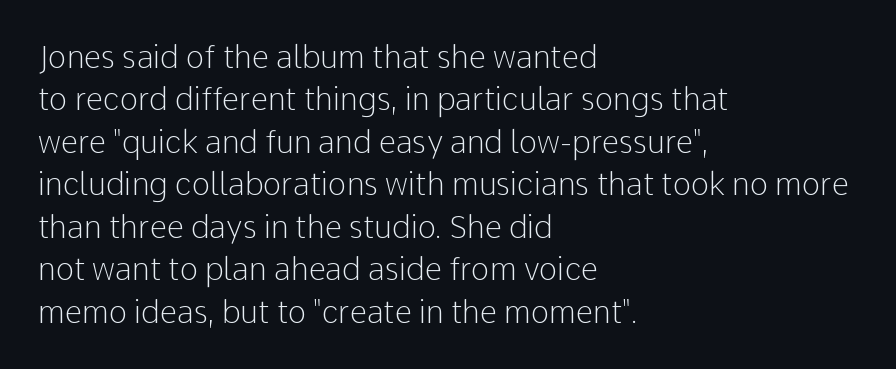
{"serif": "no", "italic": "no", "bold": "no", "weight": "light", "width": "normal", "stroke_contrast": "low", "x_height": "medium", "monospaced": "no", "underline": "no", "align": "left", "line_spacing": "normal", "line_spacing_ratio": 1.37, "letter_spacing": "normal", "letter_spacing_em": 0.0, "glyph_px": 31}
